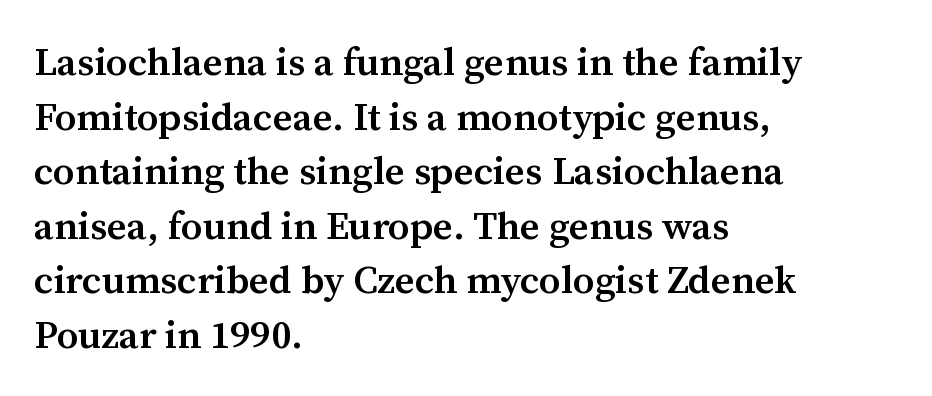
Q: Is the text bold? A: Semi-bold.
Q: Is the text italic (slanted)? A: No, it is upright.
Q: Is the typeface a serif or a sans-serif typeface? A: Serif.
Q: Is the text underlined? A: No.
Q: How is the paragraph aligned? A: Left-aligned.
Q: Is the spacing between letters normal or unusually wide? A: Normal.
Q: Is the spacing between lines tight, normal or loose? A: Normal.
Q: Width (condensed, normal, or wide)? A: Normal.
Q: Stroke contrast? A: Medium.
Q: x-height? A: Medium.
Q: Monospaced? A: No.
